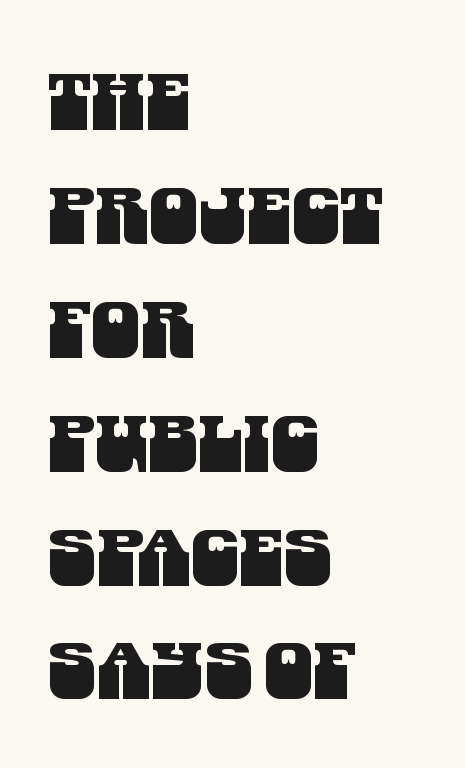
{"serif": "no", "width": "condensed", "stroke_contrast": "medium", "x_height": "large", "monospaced": "no", "underline": "no", "align": "left", "line_spacing": "normal", "line_spacing_ratio": 1.46, "letter_spacing": "normal", "letter_spacing_em": 0.0, "glyph_px": 78}
